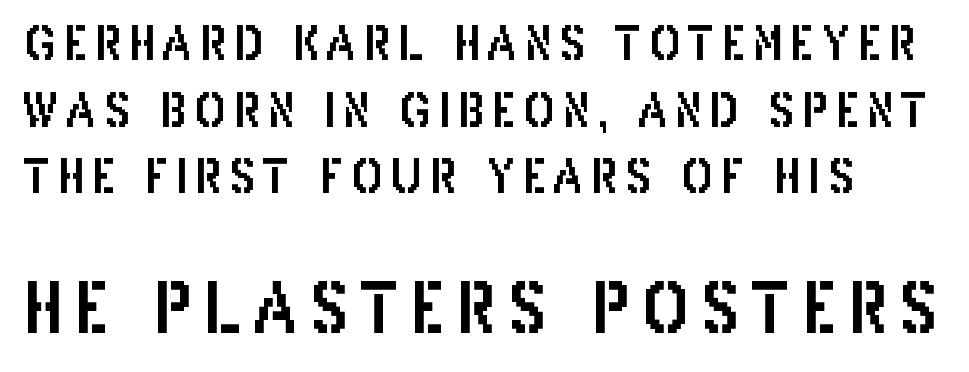
Q: Is the text italic (slanted)? A: No, it is upright.
Q: Is the typeface a serif or a sans-serif typeface? A: Sans-serif.
Q: Is the text underlined? A: No.
Q: Is the spacing between lines tight, normal or loose? A: Normal.
Q: Which block of text is set in a larger size, the first (top) or the second (bottom)? A: The second (bottom) one.
Q: Width (condensed, normal, or wide)? A: Condensed.
Q: Stroke contrast? A: Low.
Q: x-height? A: Large.
Q: Monospaced? A: No.
